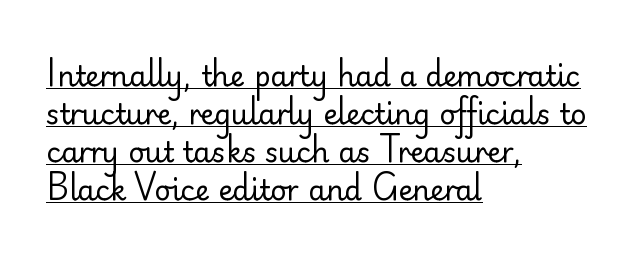
Here the designer chose a conventional face with non-uniform glyph widths. One-word summary of the alignment: left. The typeface has the unassuming heft of standard copy or less. This sample keeps an unexceptional amount of space between lines. Tall strokes in this sample are plumb rather than angled. Caption: standard tracking, unaltered.
